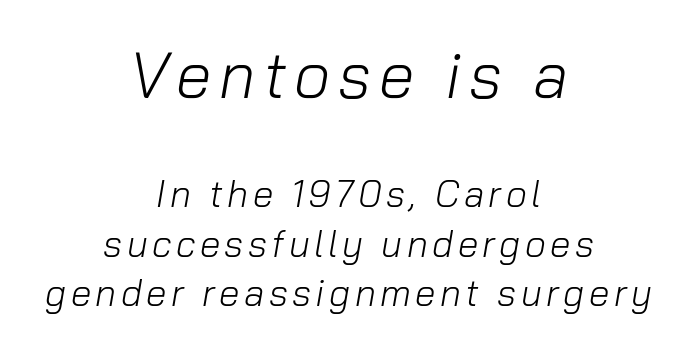
Q: Is the text bold? A: No.
Q: Is the text italic (slanted)? A: Yes, it leans right by about 10 degrees.
Q: Is the text underlined? A: No.
Q: How is the paragraph aligned? A: Centered.
Q: Is the spacing between lines tight, normal or loose? A: Normal.
Q: Which block of text is set in a larger size, the first (top) or the second (bottom)? A: The first (top) one.
Q: Width (condensed, normal, or wide)? A: Normal.
Q: Stroke contrast? A: Low.
Q: x-height? A: Medium.
Q: Monospaced? A: No.
